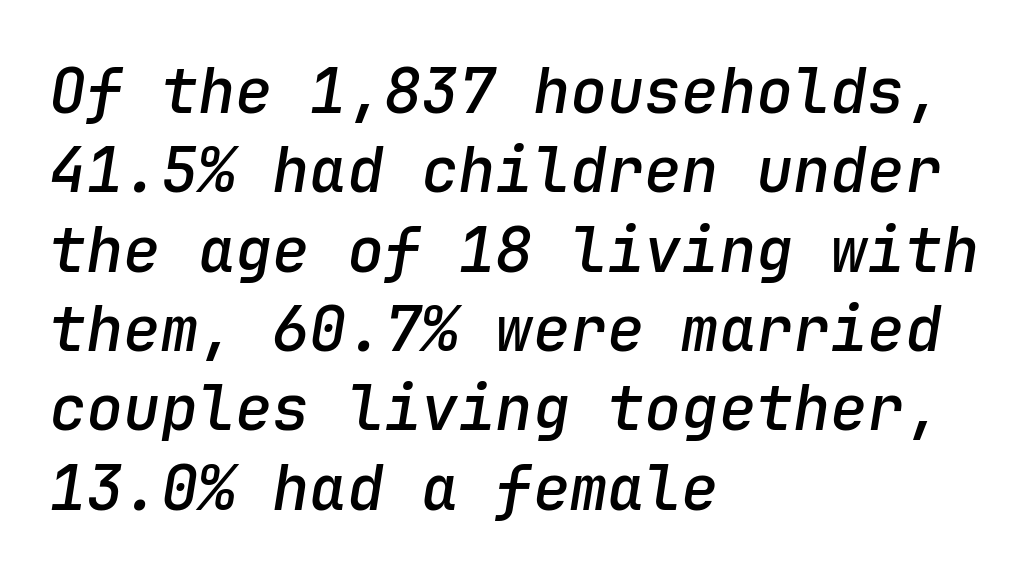
{"italic": "yes", "lean": "right", "slant_degrees": 9, "bold": "semi", "weight": "semibold", "width": "normal", "stroke_contrast": "low", "x_height": "medium", "monospaced": "yes", "underline": "no", "align": "left", "line_spacing": "normal", "line_spacing_ratio": 1.28, "letter_spacing": "normal", "letter_spacing_em": 0.0, "glyph_px": 62}
